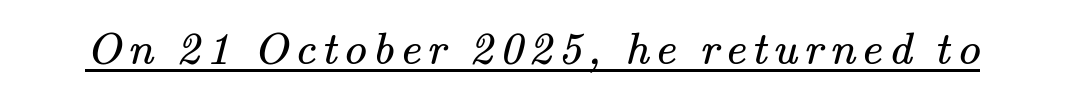
Think of a printed novel: that variable character pitch is what you see here. Small tapered or slab feet sit at the stroke ends, so this counts as serif. No extra ink here — the face is not bold. These characters rest on top of a visible drawn line.
